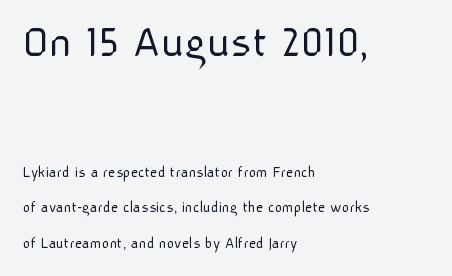
{"serif": "no", "italic": "no", "bold": "no", "weight": "light", "width": "normal", "stroke_contrast": "low", "x_height": "medium", "monospaced": "no", "underline": "no", "align": "left", "line_spacing": "loose", "line_spacing_ratio": 2.22, "letter_spacing": "normal", "letter_spacing_em": 0.0, "larger_block": "first", "size_ratio": 2.94, "glyph_px": 47}
